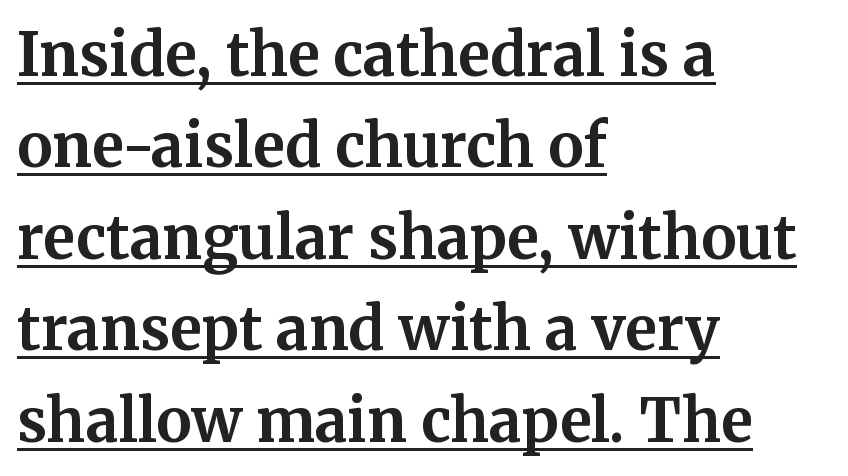
Q: Is the text bold? A: Yes.
Q: Is the text italic (slanted)? A: No, it is upright.
Q: Is the typeface a serif or a sans-serif typeface? A: Serif.
Q: Is the text underlined? A: Yes.
Q: How is the paragraph aligned? A: Left-aligned.
Q: Is the spacing between letters normal or unusually wide? A: Normal.
Q: Is the spacing between lines tight, normal or loose? A: Normal.
Q: Width (condensed, normal, or wide)? A: Normal.
Q: Stroke contrast? A: Medium.
Q: x-height? A: Medium.
Q: Monospaced? A: No.
